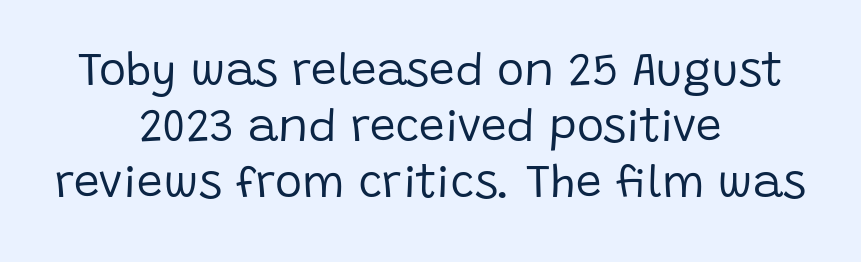
The image shows 46 px regular-weight sans-serif type, upright; set centered, line spacing 1.22x, normal letter spacing, not underlined; low stroke contrast and a large x-height.
